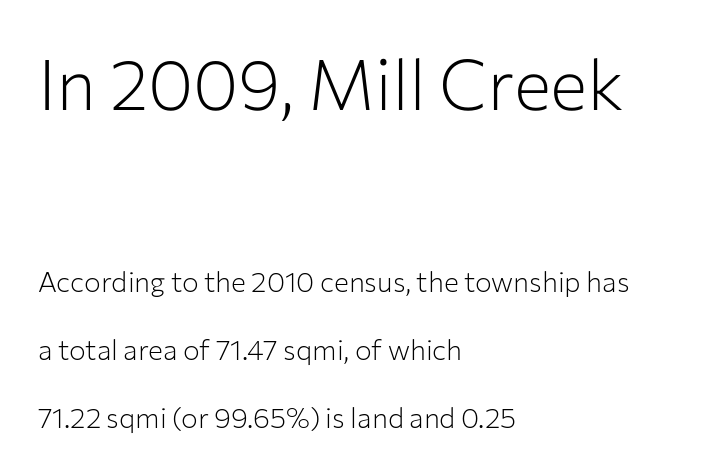
Q: Is the text bold? A: No.
Q: Is the text italic (slanted)? A: No, it is upright.
Q: Is the typeface a serif or a sans-serif typeface? A: Sans-serif.
Q: Is the text underlined? A: No.
Q: How is the paragraph aligned? A: Left-aligned.
Q: Is the spacing between letters normal or unusually wide? A: Normal.
Q: Is the spacing between lines tight, normal or loose? A: Loose.
Q: Which block of text is set in a larger size, the first (top) or the second (bottom)? A: The first (top) one.
Q: Width (condensed, normal, or wide)? A: Normal.
Q: Stroke contrast? A: Low.
Q: x-height? A: Medium.
Q: Monospaced? A: No.
